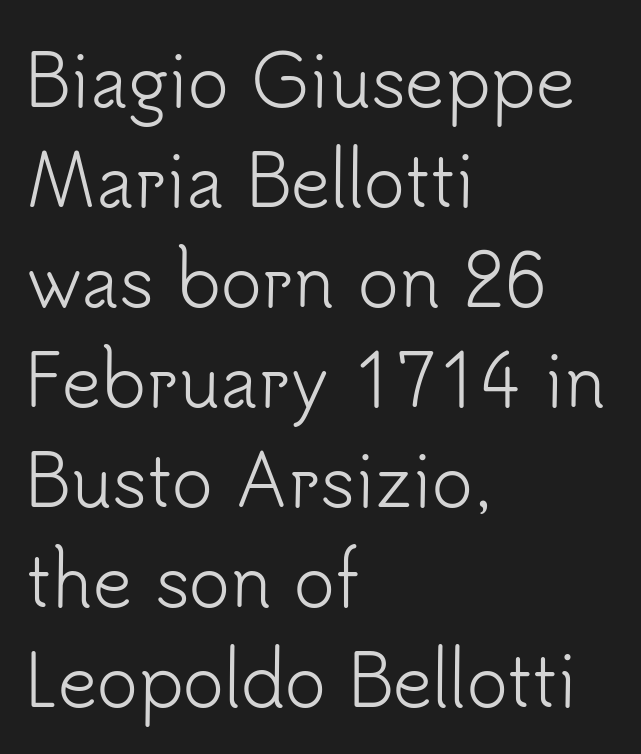
Q: Is the text bold? A: No.
Q: Is the text italic (slanted)? A: No, it is upright.
Q: Is the typeface a serif or a sans-serif typeface? A: Sans-serif.
Q: Is the text underlined? A: No.
Q: How is the paragraph aligned? A: Left-aligned.
Q: Is the spacing between letters normal or unusually wide? A: Normal.
Q: Is the spacing between lines tight, normal or loose? A: Normal.
Q: Width (condensed, normal, or wide)? A: Normal.
Q: Stroke contrast? A: Low.
Q: x-height? A: Small.
Q: Monospaced? A: No.
